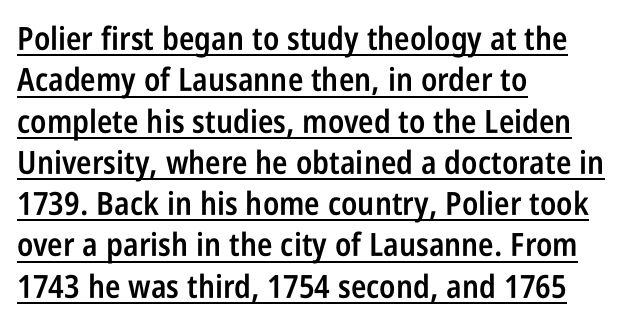
The image shows 32 px semibold, condensed sans-serif type, upright; set left-aligned, normal line spacing (1.29x), normal letter spacing, underlined; low stroke contrast and a large x-height.
